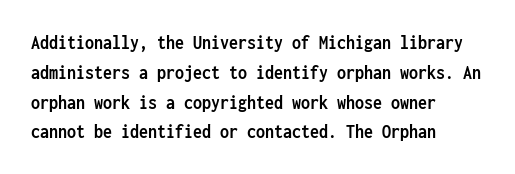
Q: Is the text bold? A: Yes.
Q: Is the text italic (slanted)? A: No, it is upright.
Q: Is the text underlined? A: No.
Q: How is the paragraph aligned? A: Left-aligned.
Q: Is the spacing between letters normal or unusually wide? A: Normal.
Q: Is the spacing between lines tight, normal or loose? A: Normal.
